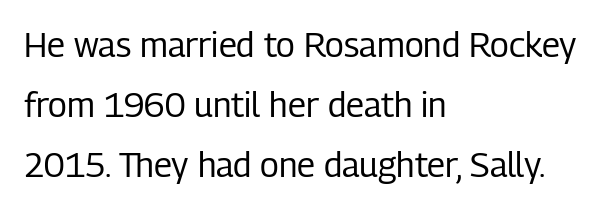
The face used here is proportionally spaced, like ordinary book or web type. Posture: vertical. The designer went with a sans here, leaving each stem footless. The compositor pushed each line to the left boundary. Inter-character spacing is left at the font's built-in metrics.
